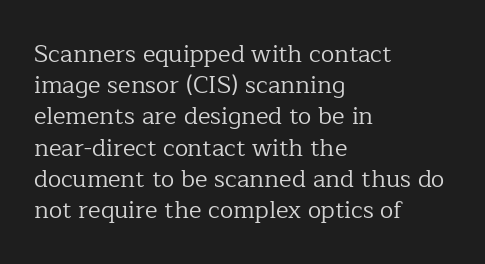
Q: Is the text bold? A: No.
Q: Is the text italic (slanted)? A: No, it is upright.
Q: Is the text underlined? A: No.
Q: How is the paragraph aligned? A: Left-aligned.
Q: Is the spacing between letters normal or unusually wide? A: Normal.
Q: Is the spacing between lines tight, normal or loose? A: Normal.
